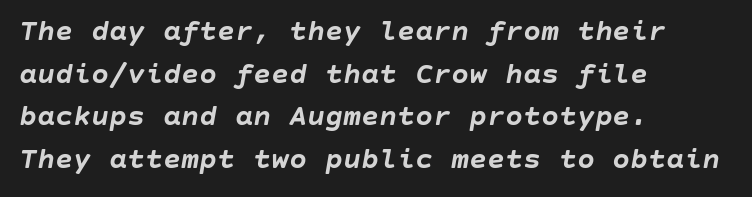
{"italic": "yes", "lean": "right", "slant_degrees": 10, "bold": "yes", "weight": "semibold", "width": "normal", "stroke_contrast": "low", "x_height": "large", "underline": "no", "align": "left", "line_spacing": "normal", "line_spacing_ratio": 1.42, "letter_spacing": "normal", "letter_spacing_em": 0.0, "glyph_px": 30}
